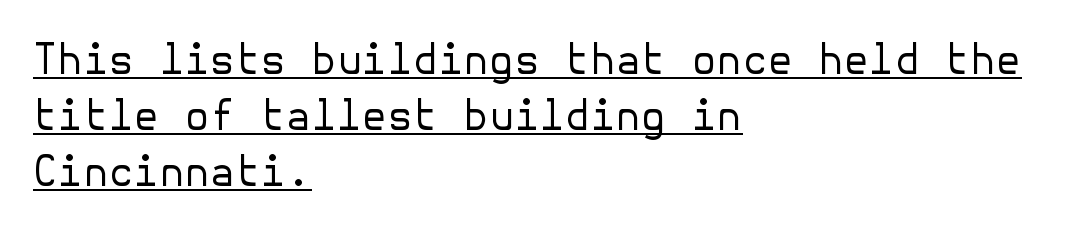
Regarding serifs, this sample does without them. These lines sit exactly where default settings would place them. Honestly, the letter spacing is just normal — you wouldn't notice it. Nope, not italic — everything's standing straight. Letters have the restrained weight of plain body copy at most.
